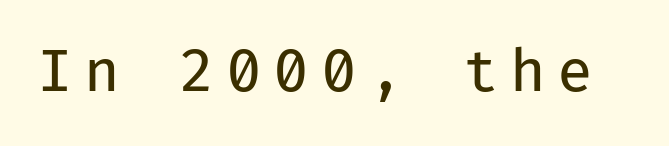
The image shows 58 px regular-weight sans-serif type, upright, monospaced; set unusually wide letter spacing (+0.2 em), not underlined; low stroke contrast and a medium x-height.
